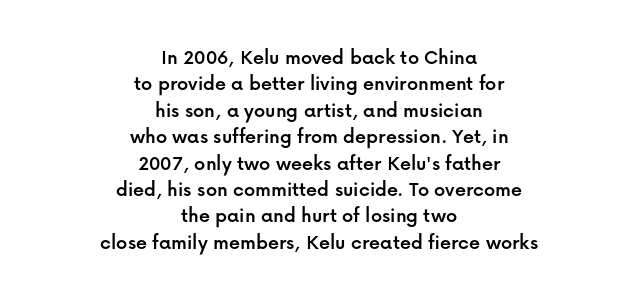
Anything drawn beneath the words? Only blank space. A typesetter would mark this as roman, not italic. Does extra space separate the letters? No, they use regular spacing. Short and long lines alike share a common midpoint.
